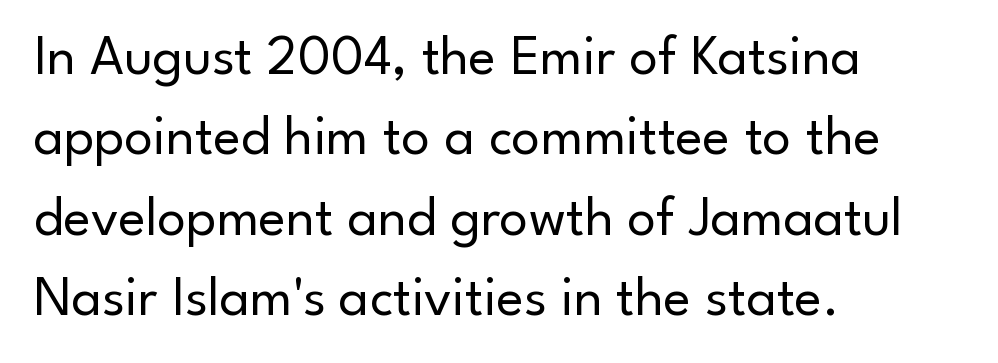
The image shows 57 px regular-weight sans-serif type, upright; set left-aligned, normal line spacing (1.41x), normal letter spacing, not underlined; low stroke contrast and a small x-height.
